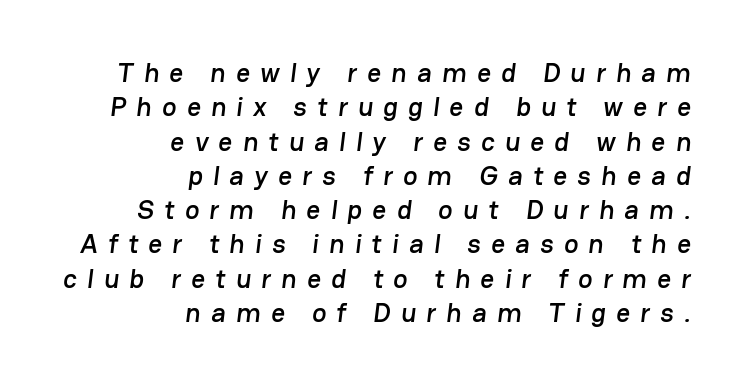
{"underline": "no", "align": "right", "line_spacing": "normal", "line_spacing_ratio": 1.27, "letter_spacing": "wide", "letter_spacing_em": 0.38, "glyph_px": 27}
